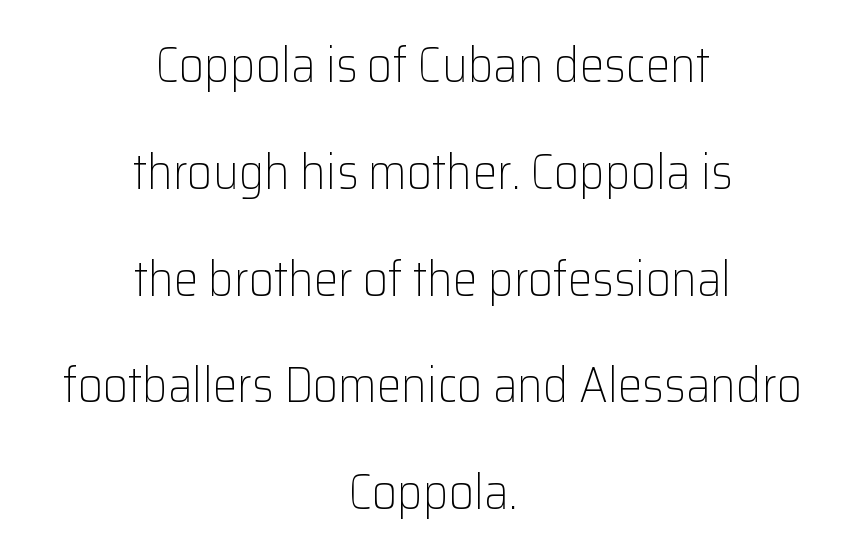
{"serif": "no", "italic": "no", "bold": "no", "weight": "light", "width": "normal", "stroke_contrast": "low", "x_height": "medium", "monospaced": "no", "underline": "no", "align": "center", "line_spacing": "loose", "line_spacing_ratio": 2.18, "letter_spacing": "normal", "letter_spacing_em": 0.0, "glyph_px": 49}
